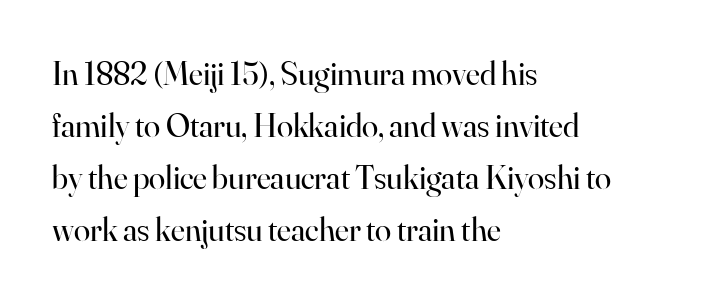
{"serif": "yes", "italic": "no", "bold": "no", "weight": "regular", "width": "normal", "stroke_contrast": "high", "x_height": "small", "monospaced": "no", "underline": "no", "align": "left", "line_spacing": "normal", "line_spacing_ratio": 1.58, "letter_spacing": "normal", "letter_spacing_em": 0.0, "glyph_px": 33}
